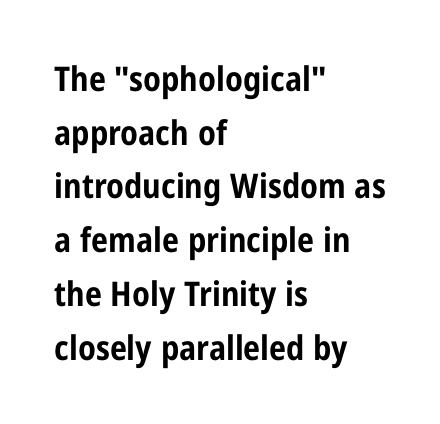
Q: Is the text bold? A: Yes.
Q: Is the text italic (slanted)? A: No, it is upright.
Q: Is the typeface a serif or a sans-serif typeface? A: Sans-serif.
Q: Is the text underlined? A: No.
Q: How is the paragraph aligned? A: Left-aligned.
Q: Is the spacing between letters normal or unusually wide? A: Normal.
Q: Is the spacing between lines tight, normal or loose? A: Normal.
Q: Width (condensed, normal, or wide)? A: Condensed.
Q: Stroke contrast? A: Low.
Q: x-height? A: Medium.
Q: Monospaced? A: No.
